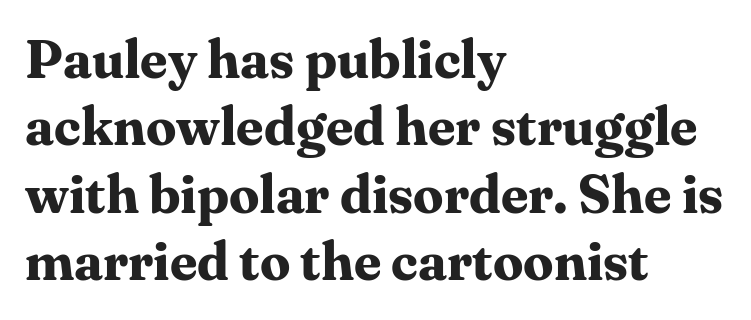
This is serif lettering, the kind often seen in printed books. Thick stems and heavy bowls — unmistakably bold. The rendering uses natural spacing where letterforms have individual widths. Look at the tracking — it's just the regular setting, nothing added.
